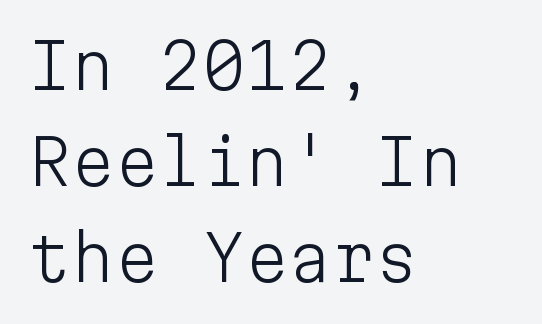
Teacher's note: observe the even left margin — that is flush-left alignment. The space directly below the letters is spotless. Looks like terminal output: every glyph gets an equal slot. Compared with typical paragraphs, the rows here are spaced about the same. This is the regular roman posture of the typeface.
